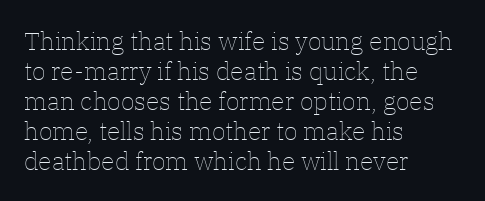
{"italic": "no", "bold": "no", "underline": "no", "align": "left", "line_spacing_ratio": 1.2, "letter_spacing": "normal", "letter_spacing_em": 0.0, "glyph_px": 25}
